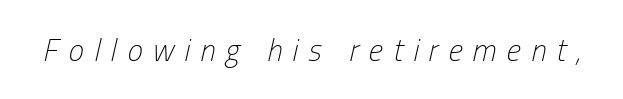
Q: Is the text bold? A: No.
Q: Is the text italic (slanted)? A: Yes, it leans right by about 13 degrees.
Q: Is the text underlined? A: No.
Q: Is the spacing between letters normal or unusually wide? A: Unusually wide.
Q: Width (condensed, normal, or wide)? A: Condensed.
Q: Stroke contrast? A: Low.
Q: x-height? A: Medium.
Q: Monospaced? A: No.
